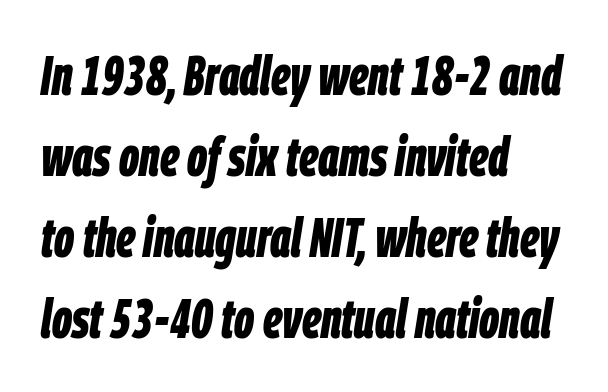
How would I describe the line gaps? Plain and ordinary. Line starts are locked; line ends wander. Descender tails drop into unmarked territory. How heavy is the stroke? Heavy — this is a bold. Is this a fixed-width face? No — the glyphs have proportional, varying widths. Emphasis-style slanted type is in use.
